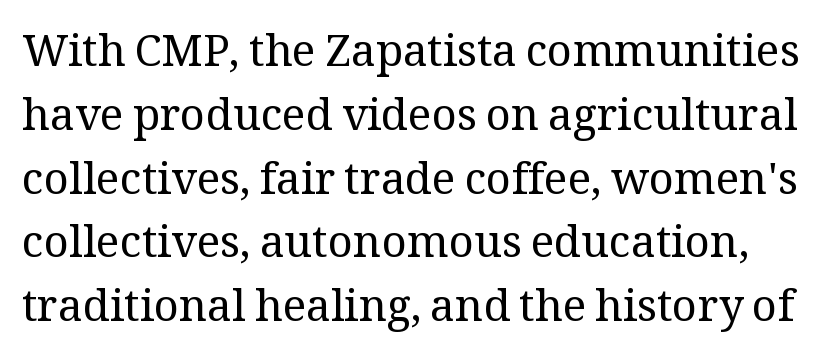
The image shows 44 px regular-weight serif type, upright; set normal line spacing (1.45x), normal letter spacing, not underlined; medium stroke contrast and a medium x-height.
